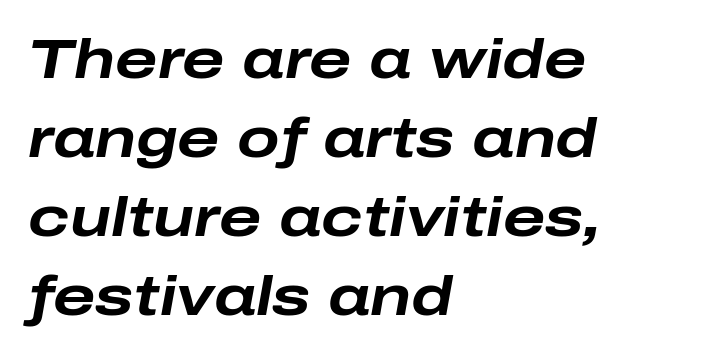
A typesetter would mark this as italic. Decoration check: the copy has no underline. The rag falls on the right side of this text block. How are the letters spaced? Ordinarily, with no added tracking. The passage shown stacks its lines at a standard gap. Do the characters align in a grid? No, the font is proportional.
